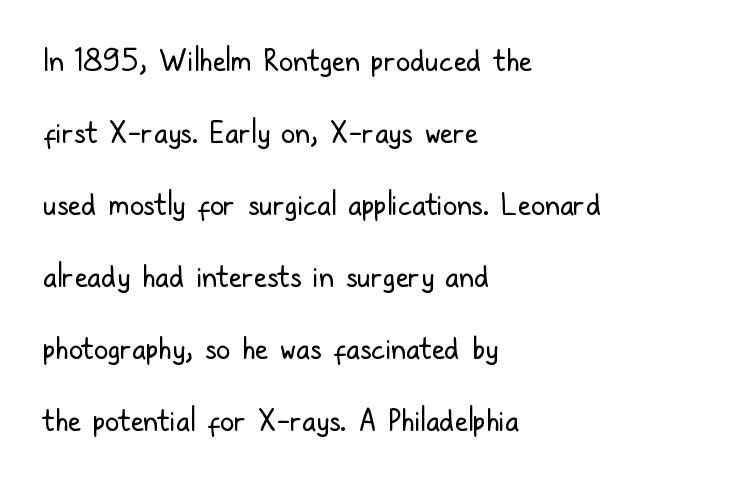
The image shows 29 px regular-weight, condensed sans-serif type, upright; set left-aligned, loose line spacing (2.48x), normal letter spacing, not underlined; low stroke contrast and a medium x-height.
